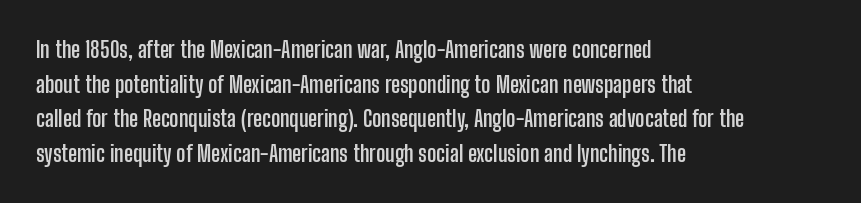
The image shows 22 px bold type, upright; set left-aligned, normal line spacing (1.57x), normal letter spacing, not underlined.
